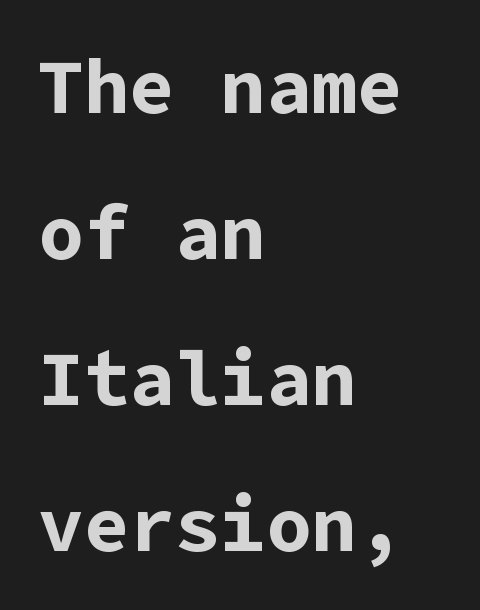
{"serif": "no", "italic": "no", "bold": "yes", "weight": "bold", "width": "normal", "stroke_contrast": "low", "x_height": "medium", "underline": "no", "align": "left", "line_spacing": "loose", "line_spacing_ratio": 1.92, "letter_spacing": "normal", "letter_spacing_em": 0.0, "glyph_px": 76}
